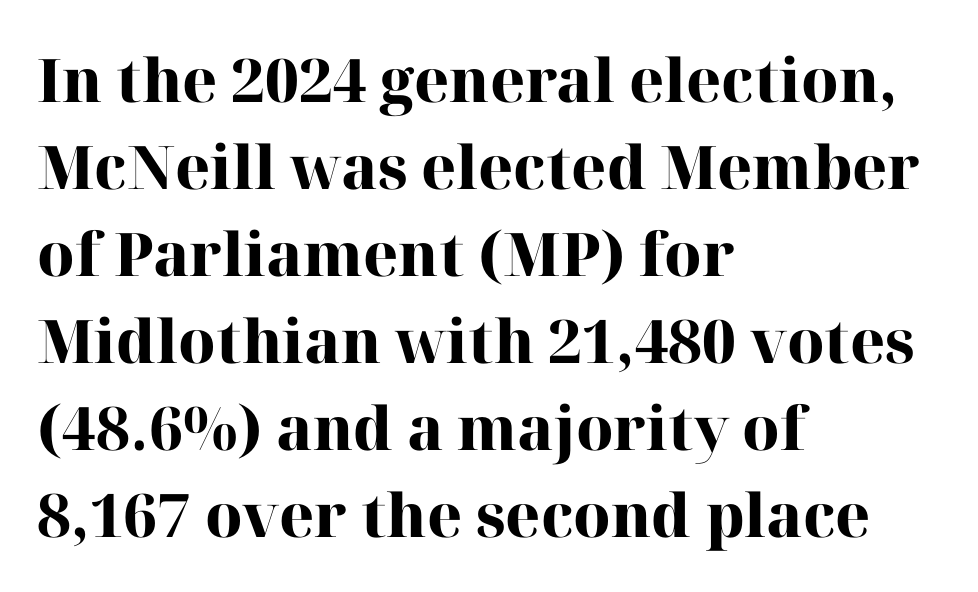
{"serif": "yes", "italic": "no", "bold": "yes", "weight": "heavy", "width": "normal", "stroke_contrast": "high", "x_height": "medium", "monospaced": "no", "underline": "no", "align": "left", "line_spacing": "normal", "line_spacing_ratio": 1.45, "letter_spacing": "normal", "letter_spacing_em": 0.0, "glyph_px": 60}
